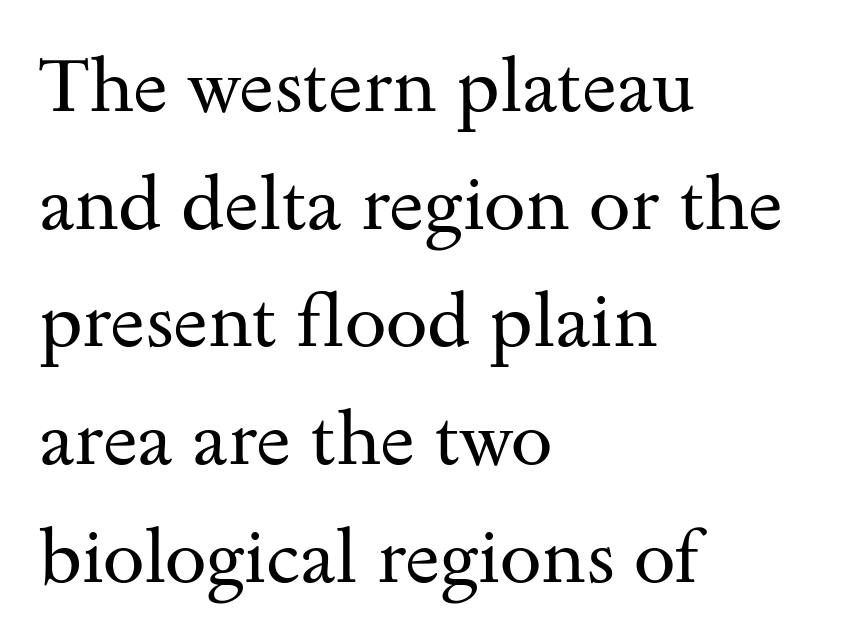
The image shows 75 px regular-weight, wide serif type, upright; set left-aligned, normal line spacing (1.57x), normal letter spacing, not underlined; medium stroke contrast and a small x-height.
